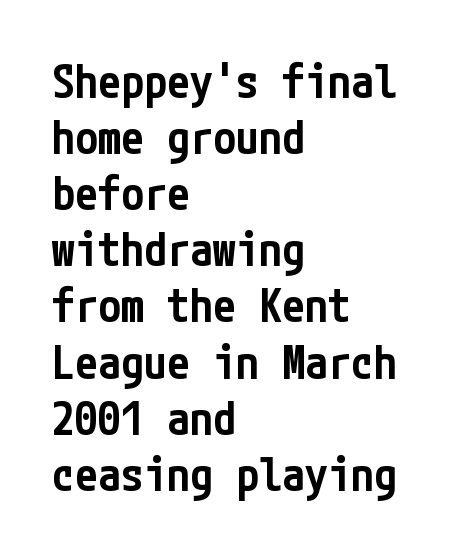
Decoration check: the copy has no underline. Letterform terminals end flat and unadorned throughout the passage. The typesetting leans somewhat heavy: a semibold. A typesetter would mark this as roman, not italic. Honestly, the letter spacing is just normal — you wouldn't notice it. Short and long lines alike share a common starting point at left.
